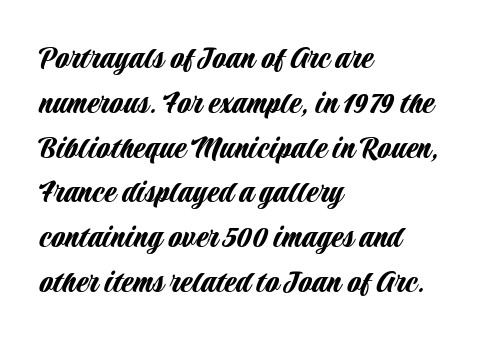
The image shows 35 px condensed sans-serif type; set left-aligned, normal line spacing (1.28x), normal letter spacing, not underlined; low stroke contrast and a large x-height.
